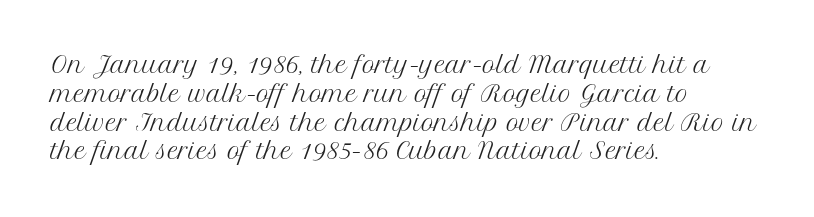
No extra ink here — the face is not bold. The ragged edge is on the right, which tells us the setting is flush left. Decoration check: the copy has no underline. Between one letter and the next there's only the usual sliver of space. Successive baselines arrive at the customary interval.
